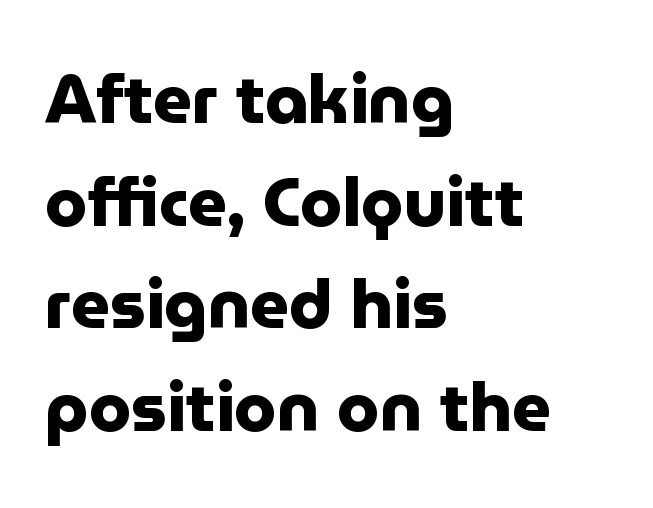
The image shows 68 px heavy sans-serif type, upright; set left-aligned, normal line spacing (1.51x), normal letter spacing, not underlined; low stroke contrast and a medium x-height.
